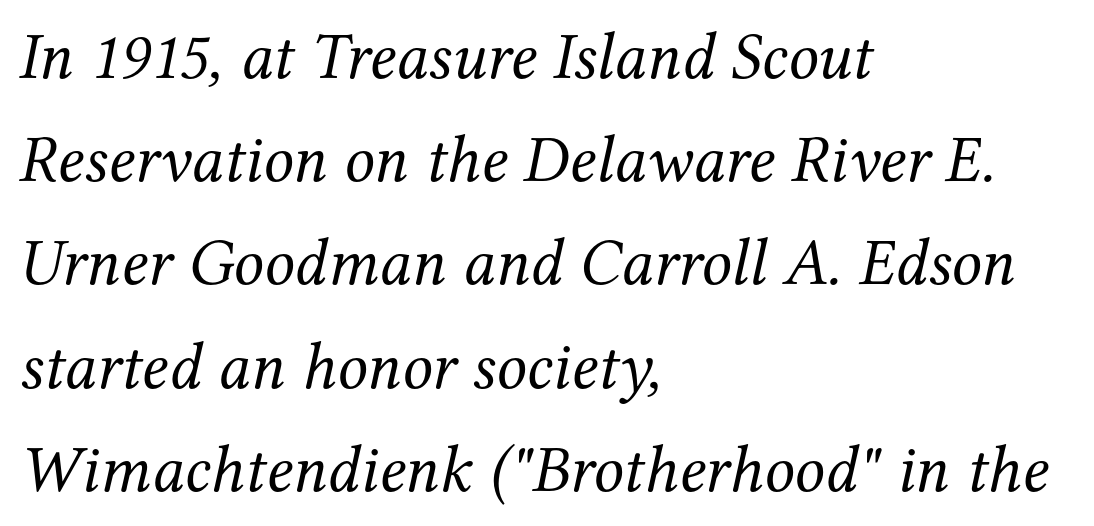
Q: Is the text bold? A: No.
Q: Is the text italic (slanted)? A: Yes, it leans right by about 12 degrees.
Q: Is the typeface a serif or a sans-serif typeface? A: Serif.
Q: Is the text underlined? A: No.
Q: How is the paragraph aligned? A: Left-aligned.
Q: Is the spacing between letters normal or unusually wide? A: Normal.
Q: Is the spacing between lines tight, normal or loose? A: Normal.
Q: Width (condensed, normal, or wide)? A: Normal.
Q: Stroke contrast? A: Medium.
Q: x-height? A: Medium.
Q: Monospaced? A: No.
